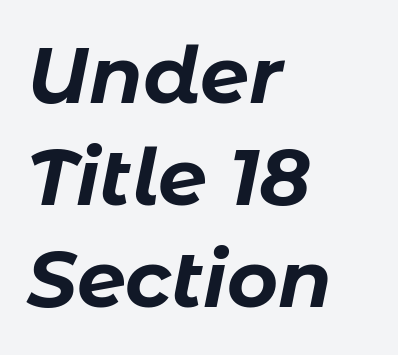
{"italic": "yes", "lean": "right", "slant_degrees": 11, "bold": "yes", "weight": "bold", "width": "normal", "stroke_contrast": "low", "x_height": "medium", "monospaced": "no", "underline": "no", "align": "left", "line_spacing": "normal", "line_spacing_ratio": 1.31, "letter_spacing": "normal", "letter_spacing_em": 0.0, "glyph_px": 78}
